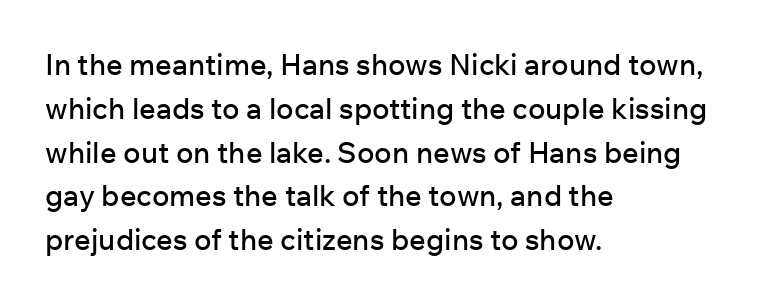
{"serif": "no", "italic": "no", "width": "normal", "stroke_contrast": "low", "x_height": "medium", "monospaced": "no", "underline": "no", "align": "left", "line_spacing": "normal", "line_spacing_ratio": 1.51, "letter_spacing": "normal", "letter_spacing_em": 0.0, "glyph_px": 29}
